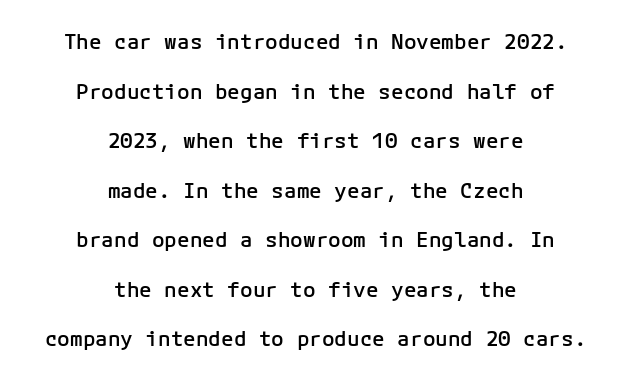
{"italic": "no", "bold": "semi", "underline": "no", "align": "center", "line_spacing": "loose", "line_spacing_ratio": 2.36, "letter_spacing": "normal", "letter_spacing_em": 0.0, "glyph_px": 21}
